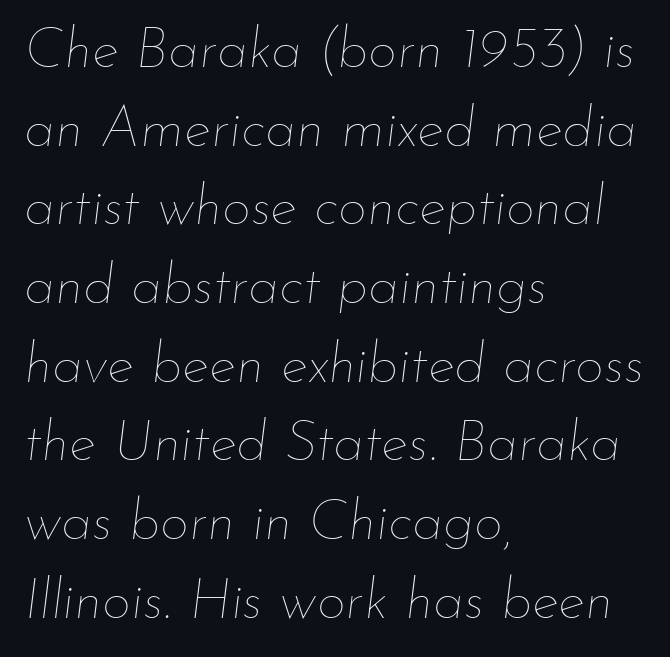
{"italic": "yes", "lean": "right", "slant_degrees": 7, "bold": "no", "weight": "thin", "width": "normal", "stroke_contrast": "low", "x_height": "small", "monospaced": "no", "underline": "no", "align": "left", "line_spacing": "normal", "line_spacing_ratio": 1.38, "letter_spacing": "normal", "letter_spacing_em": 0.0, "glyph_px": 57}
